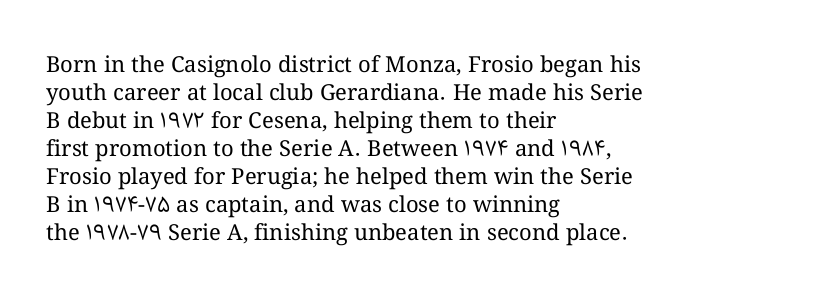
The image shows 22 px text type, upright; set left-aligned, normal line spacing (1.27x), normal letter spacing, not underlined.
